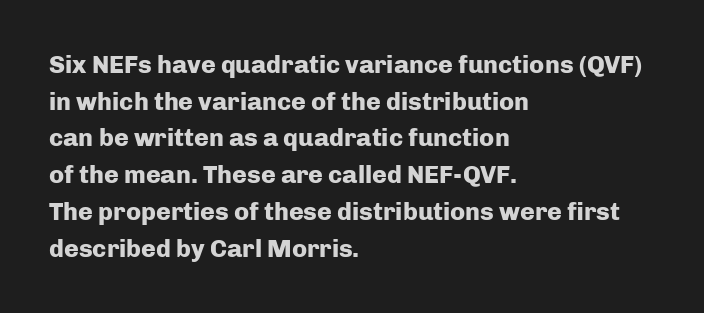
{"italic": "no", "bold": "yes", "underline": "no", "align": "left", "line_spacing": "normal", "line_spacing_ratio": 1.47, "letter_spacing": "normal", "letter_spacing_em": 0.0, "glyph_px": 25}
